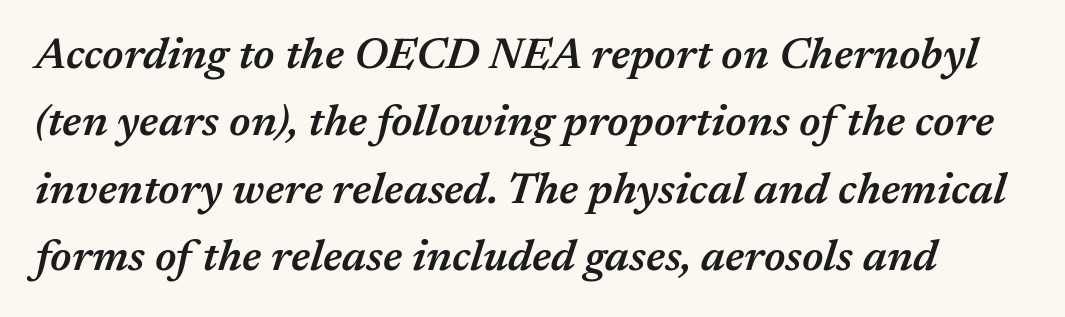
The face used here has a pronounced slope to its letters. The area under the type is left untouched. Look at the tracking — it's just the regular setting, nothing added. Does the leading feel generous? No, just average. These lines carry some extra weight — a demibold, not a full bold. Here the designer chose a conventional face with non-uniform glyph widths.
